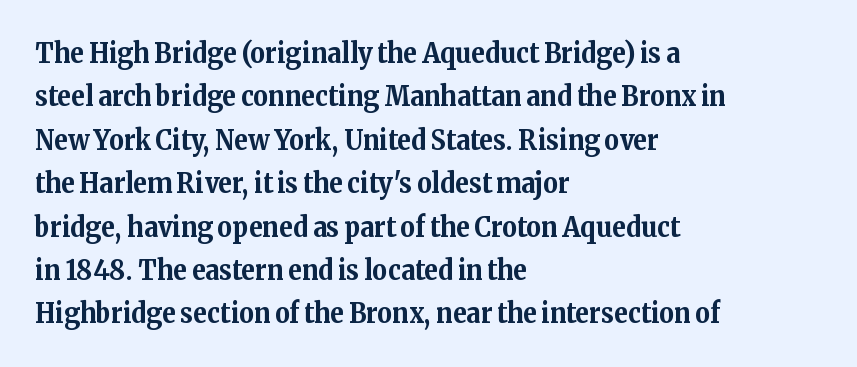
A roman cut, with each character standing at attention. Nobody drew a line under any word here. The face used here is proportionally spaced, like ordinary book or web type. A typesetter would label this face a serif. Regular leading. A typesetter would call this zero additional tracking.
